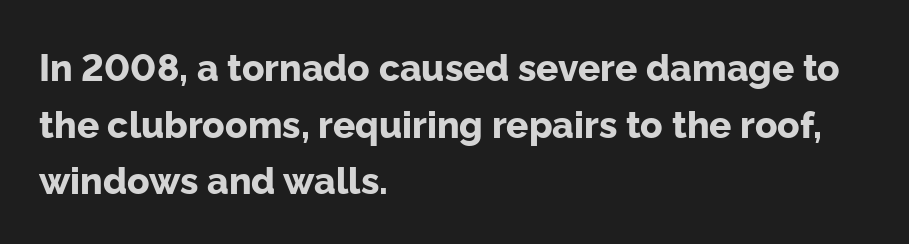
The image shows 37 px bold sans-serif type, upright; set left-aligned, normal line spacing (1.53x), normal letter spacing, not underlined; low stroke contrast and a medium x-height.
